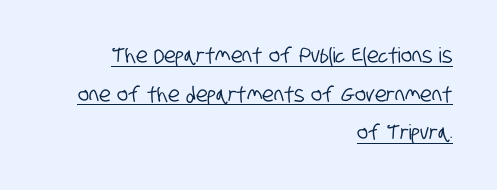
{"underline": "yes", "align": "right", "line_spacing_ratio": 1.84, "letter_spacing": "normal", "letter_spacing_em": 0.0, "glyph_px": 21}
